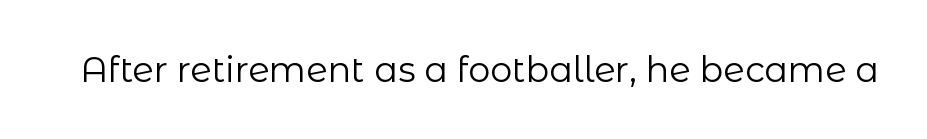
Q: Is the text bold? A: No.
Q: Is the text italic (slanted)? A: No, it is upright.
Q: Is the typeface a serif or a sans-serif typeface? A: Sans-serif.
Q: Is the text underlined? A: No.
Q: Is the spacing between letters normal or unusually wide? A: Normal.
Q: Width (condensed, normal, or wide)? A: Normal.
Q: Stroke contrast? A: Low.
Q: x-height? A: Medium.
Q: Monospaced? A: No.
